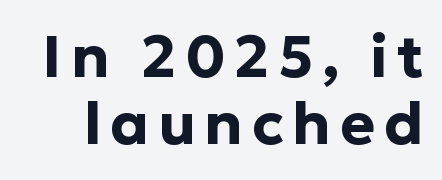
The image shows 59 px bold sans-serif type, upright; set tight line spacing (1.13x), not underlined; low stroke contrast and a medium x-height.
